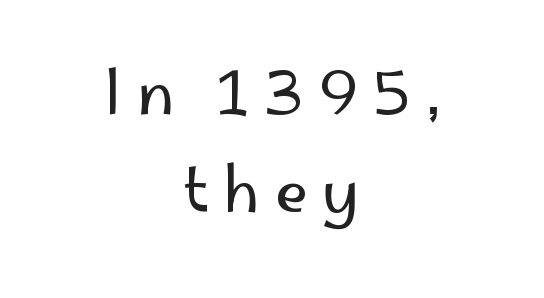
Q: Is the text bold? A: No.
Q: Is the text italic (slanted)? A: No, it is upright.
Q: Is the typeface a serif or a sans-serif typeface? A: Sans-serif.
Q: Is the text underlined? A: No.
Q: How is the paragraph aligned? A: Centered.
Q: Is the spacing between letters normal or unusually wide? A: Unusually wide.
Q: Is the spacing between lines tight, normal or loose? A: Normal.
Q: Width (condensed, normal, or wide)? A: Normal.
Q: Stroke contrast? A: Low.
Q: x-height? A: Small.
Q: Monospaced? A: No.
